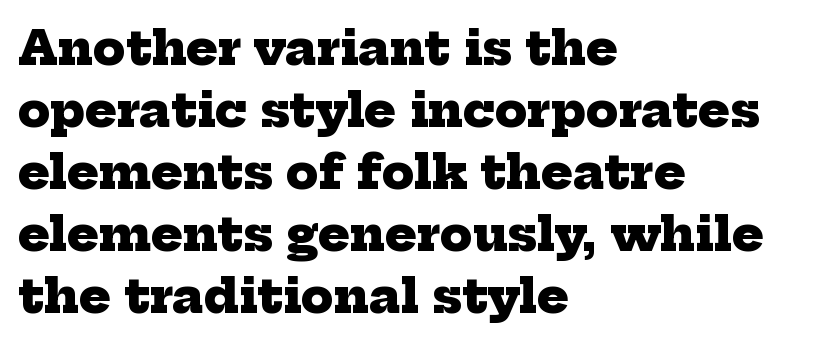
How heavy is the stroke? Heavy — this is a bold. Bare-footed words on every line. The horizontal fit of the characters is conventional and even. Does the copy run flush right? No — it runs flush left. The glyphs in this specimen are seriffed.
